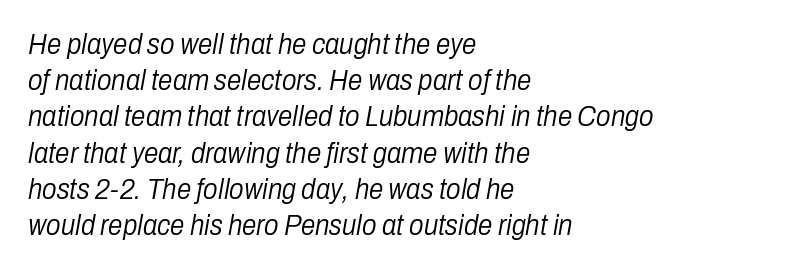
The specimen reads as italic at a glance. The rows are spaced the way most documents space them. A quiet, ordinary-to-light weight characterises the typeface. Caption: standard tracking, unaltered.
